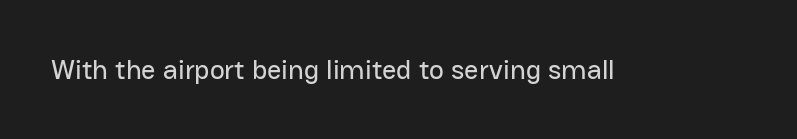
{"serif": "no", "italic": "no", "width": "normal", "stroke_contrast": "low", "x_height": "medium", "monospaced": "no", "underline": "no", "letter_spacing": "normal", "letter_spacing_em": 0.0, "glyph_px": 28}
